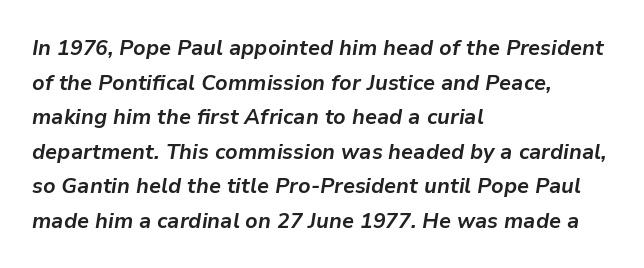
{"italic": "yes", "lean": "right", "slant_degrees": 9, "bold": "yes", "underline": "no", "align": "left", "line_spacing": "normal", "line_spacing_ratio": 1.57, "letter_spacing": "normal", "letter_spacing_em": 0.0, "glyph_px": 22}
